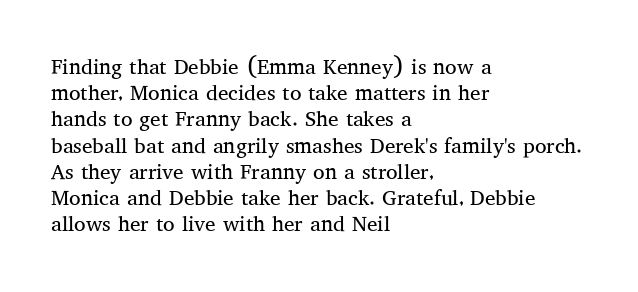
Q: Is the text bold? A: No.
Q: Is the text italic (slanted)? A: No, it is upright.
Q: Is the text underlined? A: No.
Q: How is the paragraph aligned? A: Left-aligned.
Q: Is the spacing between letters normal or unusually wide? A: Normal.
Q: Is the spacing between lines tight, normal or loose? A: Normal.
